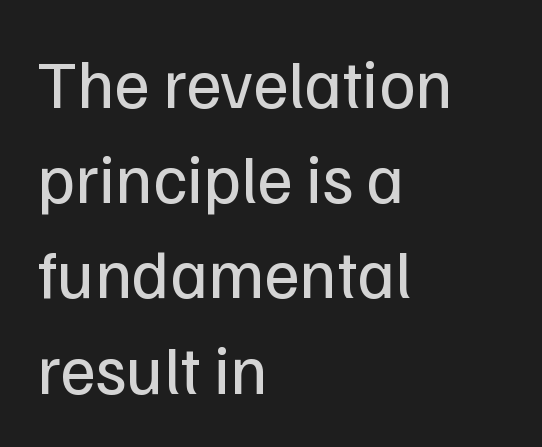
{"serif": "no", "italic": "no", "bold": "no", "weight": "regular", "width": "normal", "stroke_contrast": "low", "x_height": "medium", "monospaced": "no", "underline": "no", "align": "left", "line_spacing": "normal", "line_spacing_ratio": 1.38, "letter_spacing": "normal", "letter_spacing_em": 0.0, "glyph_px": 69}
